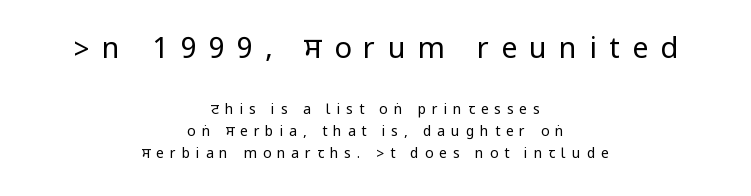
Each line is balanced around a shared central axis. Rendered with straight, roman letterforms. In terms of letterspacing, this is a distinctly airy, spread setting. Caption: upper text group enlarged, lower text group reduced.
